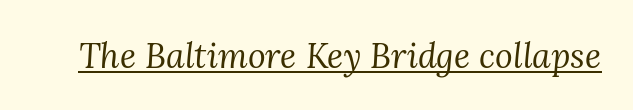
Q: Is the text bold? A: No.
Q: Is the text italic (slanted)? A: Yes, it leans right by about 3 degrees.
Q: Is the typeface a serif or a sans-serif typeface? A: Serif.
Q: Is the text underlined? A: Yes.
Q: Is the spacing between letters normal or unusually wide? A: Normal.
Q: Width (condensed, normal, or wide)? A: Normal.
Q: Stroke contrast? A: Medium.
Q: x-height? A: Medium.
Q: Monospaced? A: No.
